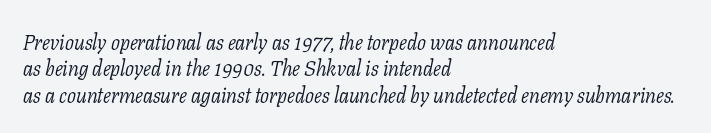
Q: Is the text bold? A: No.
Q: Is the text italic (slanted)? A: Yes, it leans right by about 11 degrees.
Q: Is the text underlined? A: No.
Q: How is the paragraph aligned? A: Left-aligned.
Q: Is the spacing between letters normal or unusually wide? A: Normal.
Q: Is the spacing between lines tight, normal or loose? A: Normal.
